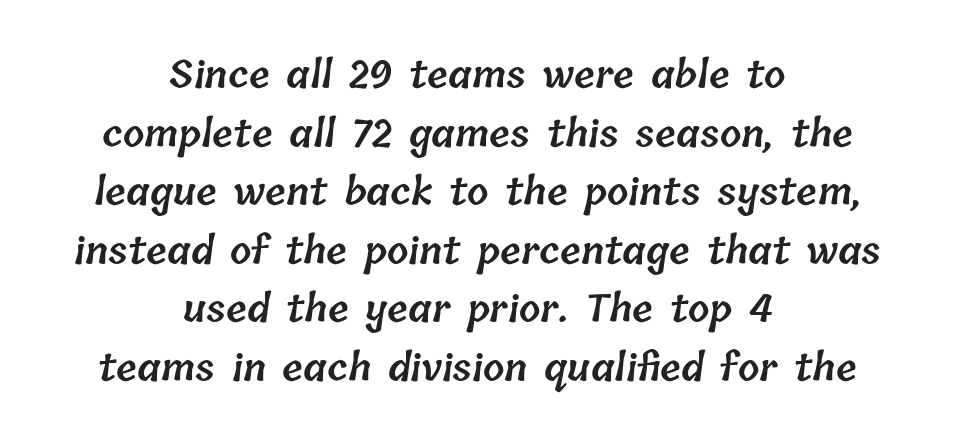
Q: Is the text bold? A: Semi-bold.
Q: Is the text underlined? A: No.
Q: How is the paragraph aligned? A: Centered.
Q: Is the spacing between letters normal or unusually wide? A: Normal.
Q: Is the spacing between lines tight, normal or loose? A: Normal.
Q: Width (condensed, normal, or wide)? A: Normal.
Q: Stroke contrast? A: Low.
Q: x-height? A: Medium.
Q: Monospaced? A: No.
